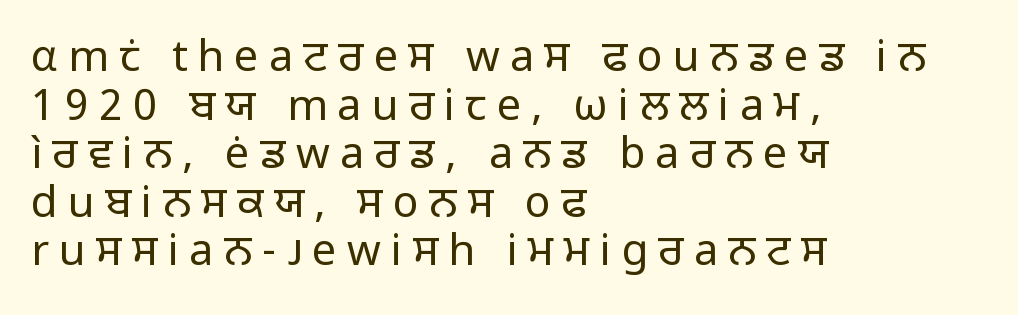
{"serif": "no", "italic": "no", "bold": "no", "weight": "regular", "width": "normal", "stroke_contrast": "low", "x_height": "medium", "monospaced": "no", "underline": "no", "align": "left", "line_spacing": "tight", "line_spacing_ratio": 1.13, "letter_spacing": "wide", "letter_spacing_em": 0.24, "glyph_px": 43}
